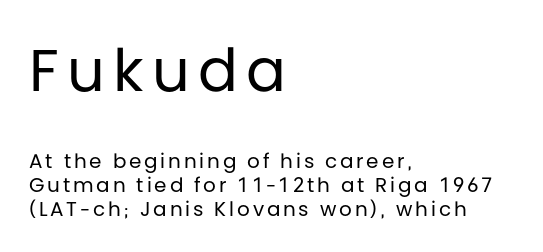
Q: Is the text bold? A: No.
Q: Is the text italic (slanted)? A: No, it is upright.
Q: Is the typeface a serif or a sans-serif typeface? A: Sans-serif.
Q: Is the text underlined? A: No.
Q: How is the paragraph aligned? A: Left-aligned.
Q: Which block of text is set in a larger size, the first (top) or the second (bottom)? A: The first (top) one.
Q: Width (condensed, normal, or wide)? A: Normal.
Q: Stroke contrast? A: Low.
Q: x-height? A: Large.
Q: Monospaced? A: No.
